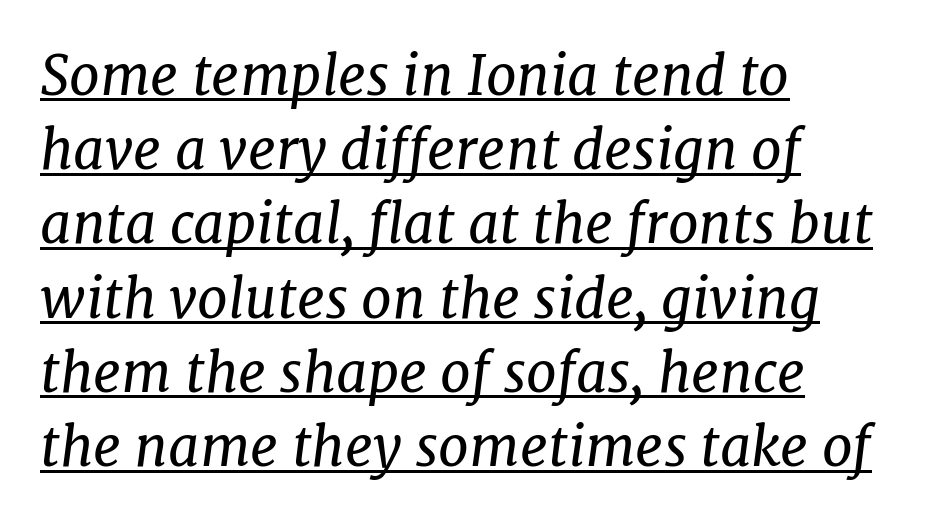
{"serif": "yes", "italic": "yes", "lean": "right", "slant_degrees": 7, "bold": "no", "weight": "regular", "width": "normal", "stroke_contrast": "low", "x_height": "medium", "monospaced": "no", "underline": "yes", "align": "left", "line_spacing": "normal", "line_spacing_ratio": 1.35, "letter_spacing": "normal", "letter_spacing_em": 0.0, "glyph_px": 55}
